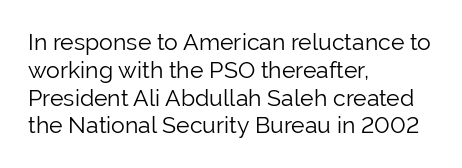
{"italic": "no", "bold": "no", "underline": "no", "align": "left", "line_spacing_ratio": 1.21, "letter_spacing": "normal", "letter_spacing_em": 0.0, "glyph_px": 23}
